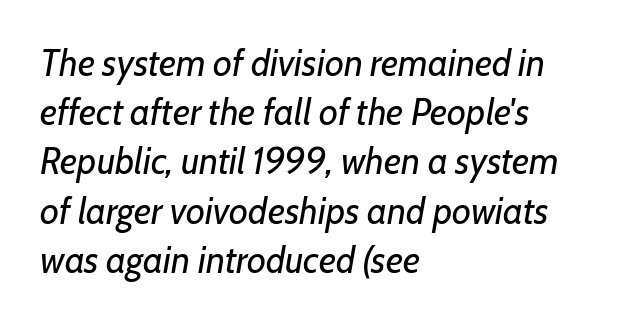
Line spacing here is normal. You could call the tracking neutral — neither tight nor loose. The letters advance in unequal steps, a hallmark of proportional type. Horizontally, the lines are justified to the leading edge only. Counters stay open thanks to moderate or lighter strokes. Each row of text sits above clean, open space.
